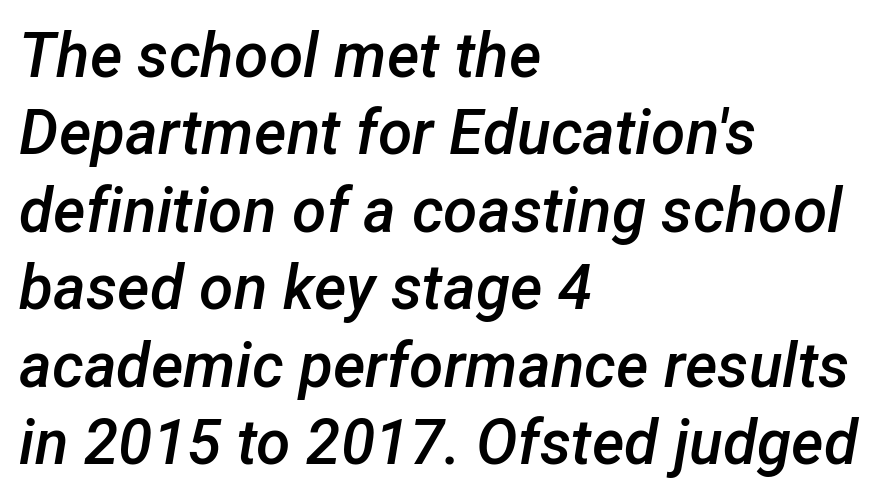
Q: Is the text bold? A: Semi-bold.
Q: Is the text italic (slanted)? A: Yes, it leans right by about 12 degrees.
Q: Is the text underlined? A: No.
Q: How is the paragraph aligned? A: Left-aligned.
Q: Is the spacing between letters normal or unusually wide? A: Normal.
Q: Is the spacing between lines tight, normal or loose? A: Normal.
Q: Width (condensed, normal, or wide)? A: Normal.
Q: Stroke contrast? A: Low.
Q: x-height? A: Medium.
Q: Monospaced? A: No.
